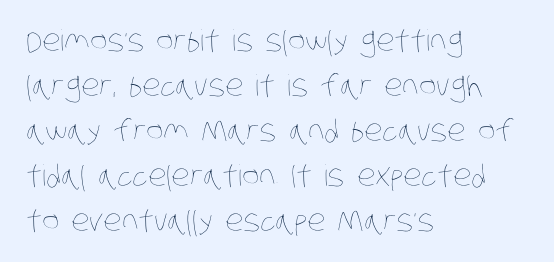
Interline gaps are of average width in this sample. The font is comparable to plain body text, perhaps lighter. Only glyphs here, with clear space below each row. Left-aligned paragraph, ragged on the right.
